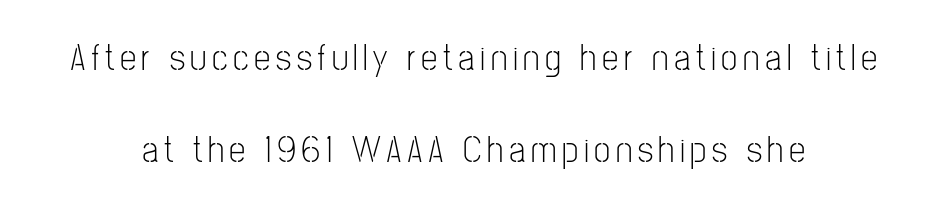
The image shows 37 px light, condensed sans-serif type, upright; set centered, loose line spacing (2.48x), not underlined; low stroke contrast and a medium x-height.
